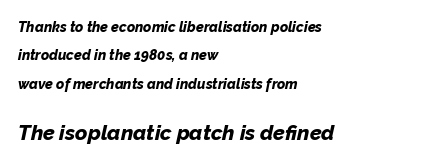
{"italic": "yes", "lean": "right", "slant_degrees": 12, "bold": "yes", "underline": "no", "align": "left", "line_spacing": "loose", "line_spacing_ratio": 2.03, "letter_spacing": "normal", "letter_spacing_em": 0.0, "larger_block": "second", "size_ratio": 1.5, "glyph_px": 21}
